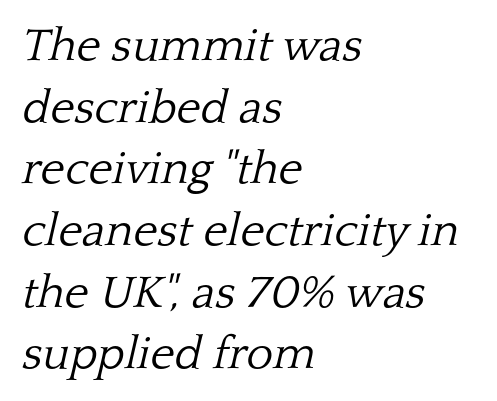
The image shows 46 px light serif type, italic (leaning right); set left-aligned, normal line spacing (1.34x), normal letter spacing, not underlined; low stroke contrast and a medium x-height.
